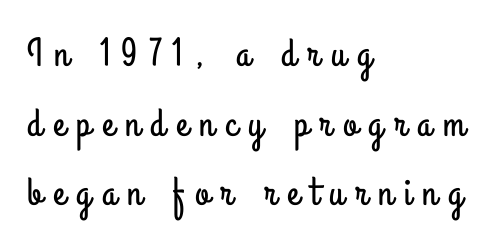
{"serif": "no", "italic": "no", "width": "condensed", "stroke_contrast": "low", "x_height": "small", "monospaced": "no", "underline": "no", "align": "left", "line_spacing_ratio": 1.74, "letter_spacing": "wide", "letter_spacing_em": 0.28, "glyph_px": 40}
